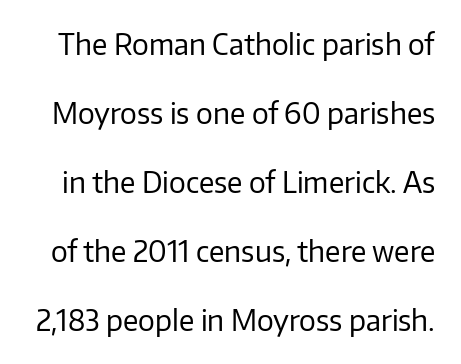
Quick note: interline space is abundant. Plain, unruled lines of type. Rendered with straight, roman letterforms. Stroke mass is kept to a normal reading level or below.
